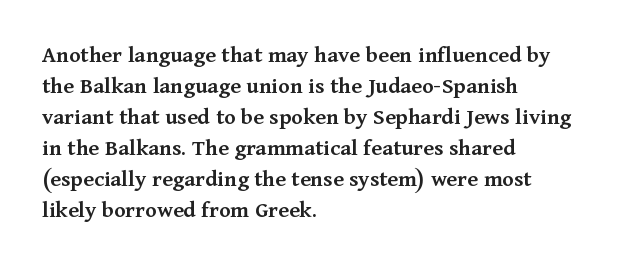
Q: Is the text bold? A: Semi-bold.
Q: Is the text italic (slanted)? A: No, it is upright.
Q: Is the text underlined? A: No.
Q: How is the paragraph aligned? A: Left-aligned.
Q: Is the spacing between letters normal or unusually wide? A: Normal.
Q: Is the spacing between lines tight, normal or loose? A: Normal.
